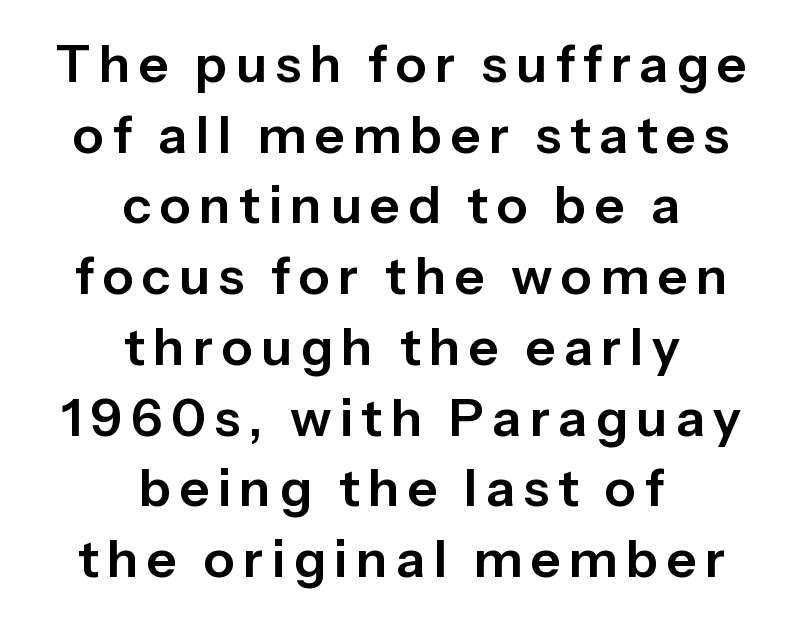
The image shows 52 px sans-serif type, upright; set centered, normal line spacing (1.36x), not underlined; low stroke contrast and a medium x-height.
